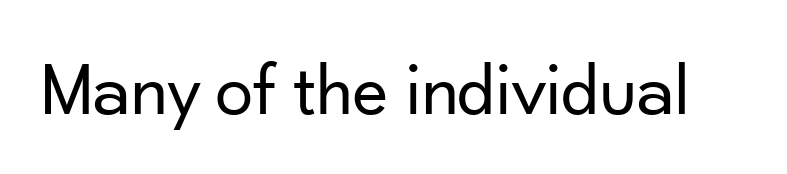
{"serif": "no", "italic": "no", "bold": "no", "weight": "regular", "width": "normal", "stroke_contrast": "low", "x_height": "small", "monospaced": "no", "underline": "no", "letter_spacing": "normal", "letter_spacing_em": 0.0, "glyph_px": 76}
